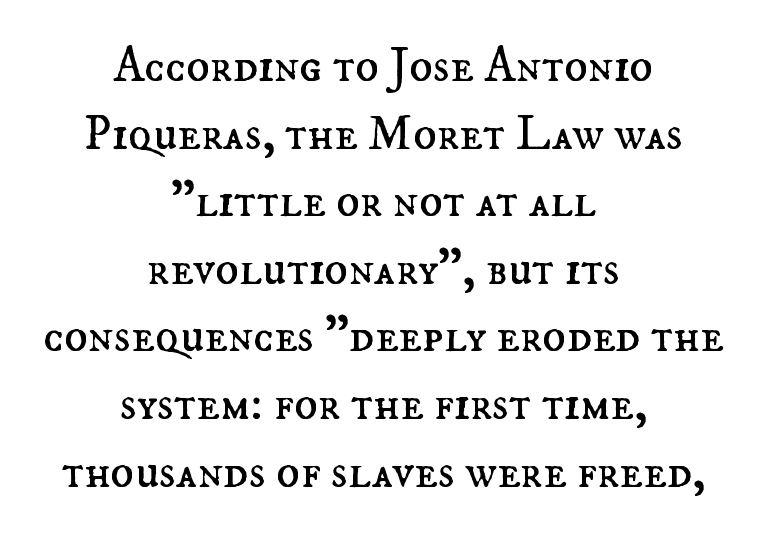
{"italic": "no", "bold": "no", "weight": "regular", "width": "normal", "stroke_contrast": "medium", "x_height": "small", "monospaced": "no", "underline": "no", "align": "center", "line_spacing": "normal", "line_spacing_ratio": 1.38, "letter_spacing": "normal", "letter_spacing_em": 0.0, "glyph_px": 49}
